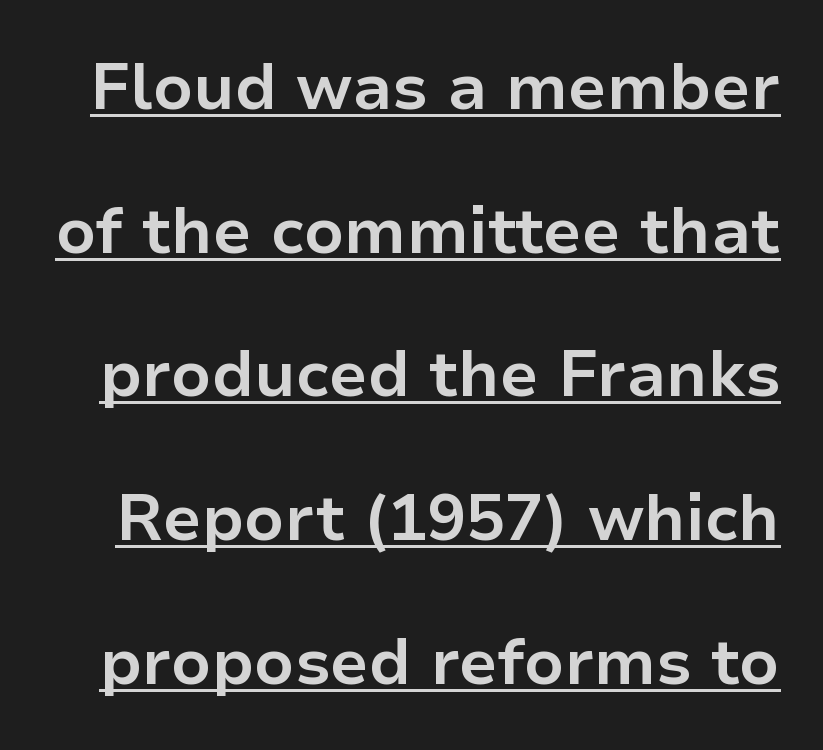
Q: Is the text bold? A: Yes.
Q: Is the text italic (slanted)? A: No, it is upright.
Q: Is the typeface a serif or a sans-serif typeface? A: Sans-serif.
Q: Is the text underlined? A: Yes.
Q: Is the spacing between letters normal or unusually wide? A: Normal.
Q: Is the spacing between lines tight, normal or loose? A: Loose.
Q: Width (condensed, normal, or wide)? A: Normal.
Q: Stroke contrast? A: Low.
Q: x-height? A: Medium.
Q: Monospaced? A: No.
